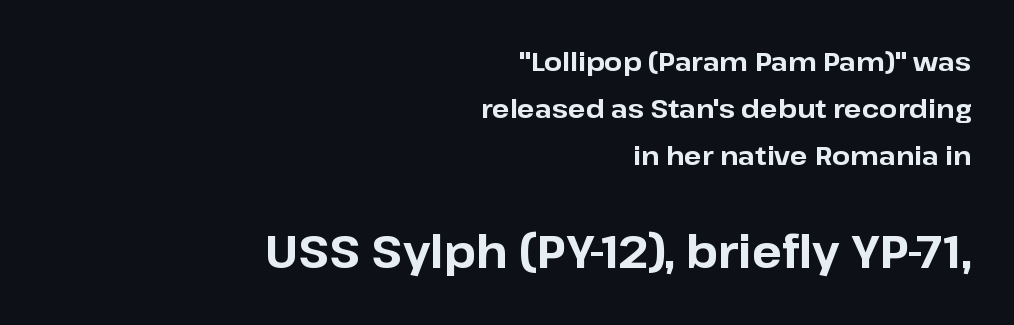
{"serif": "no", "italic": "no", "bold": "yes", "weight": "bold", "width": "normal", "stroke_contrast": "low", "x_height": "medium", "monospaced": "no", "underline": "no", "align": "right", "line_spacing_ratio": 1.8, "letter_spacing": "normal", "letter_spacing_em": 0.0, "larger_block": "second", "size_ratio": 1.73, "glyph_px": 45}
